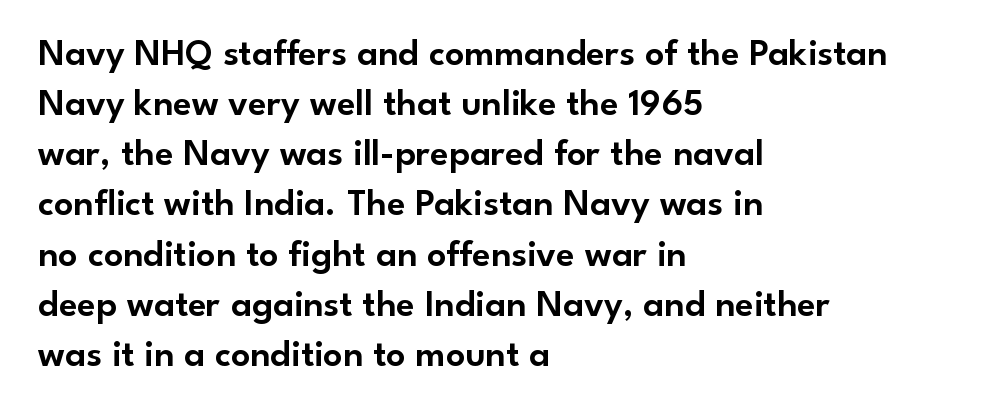
Q: Is the text italic (slanted)? A: No, it is upright.
Q: Is the typeface a serif or a sans-serif typeface? A: Sans-serif.
Q: Is the text underlined? A: No.
Q: How is the paragraph aligned? A: Left-aligned.
Q: Is the spacing between letters normal or unusually wide? A: Normal.
Q: Is the spacing between lines tight, normal or loose? A: Normal.
Q: Width (condensed, normal, or wide)? A: Normal.
Q: Stroke contrast? A: Low.
Q: x-height? A: Small.
Q: Monospaced? A: No.
